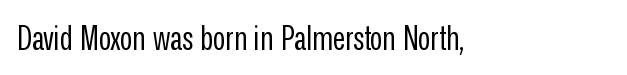
The image shows 34 px regular-weight, condensed sans-serif type, upright; set normal letter spacing, not underlined; low stroke contrast and a medium x-height.
